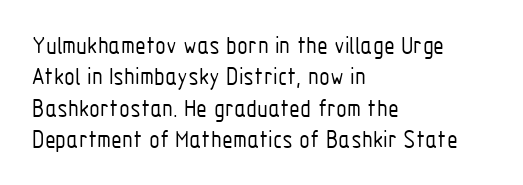
Q: Is the text bold? A: No.
Q: Is the text italic (slanted)? A: No, it is upright.
Q: Is the text underlined? A: No.
Q: How is the paragraph aligned? A: Left-aligned.
Q: Is the spacing between letters normal or unusually wide? A: Normal.
Q: Is the spacing between lines tight, normal or loose? A: Normal.
